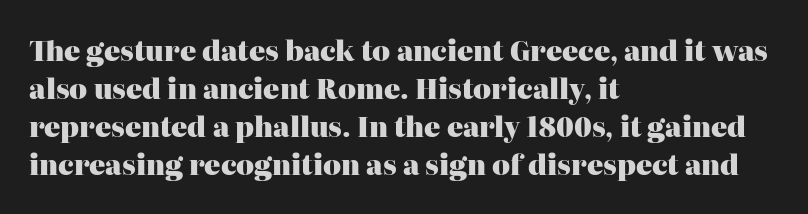
The image shows 27 px bold type, upright; set left-aligned, normal line spacing (1.41x), normal letter spacing, not underlined.
